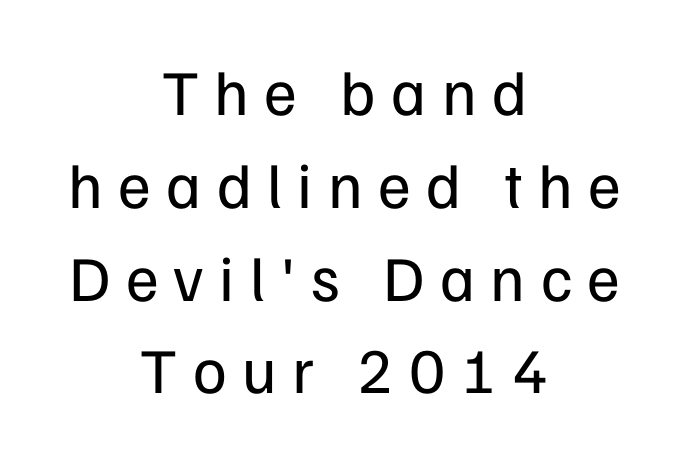
A clean baseline with only descenders dipping below it. Baseline-to-baseline distance is the conventional proportion of letter height. The horizontal fit of the characters is loose and conspicuously gappy. This sample has the flowing, uneven cadence of proportional lettering.
